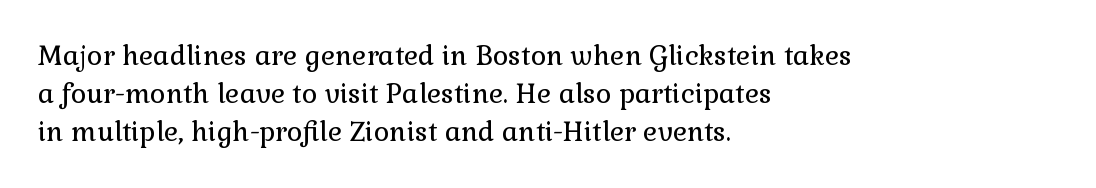
Q: Is the text bold? A: No.
Q: Is the text italic (slanted)? A: No, it is upright.
Q: Is the text underlined? A: No.
Q: How is the paragraph aligned? A: Left-aligned.
Q: Is the spacing between letters normal or unusually wide? A: Normal.
Q: Is the spacing between lines tight, normal or loose? A: Normal.
